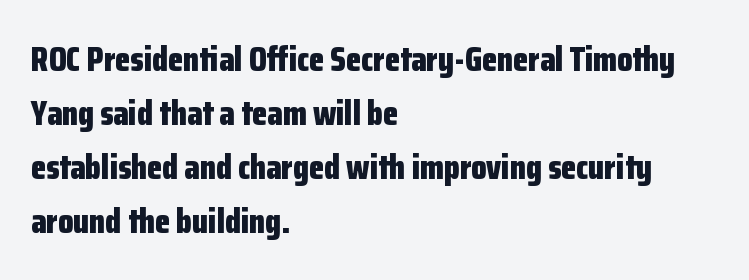
This sample is left-justified, so line endings fall wherever the words run out. Inter-character spacing is left at the font's built-in metrics. The strip under each line holds only bare page. Look at the bottom of the vertical strokes: they stop flat, with no serifs. The lettering holds an erect, upright posture throughout.
